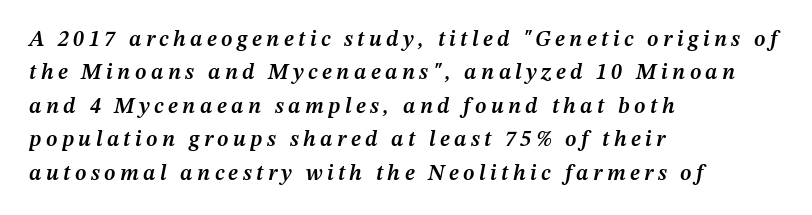
The image shows 22 px text type, italic (leaning right); set left-aligned, normal line spacing (1.52x), unusually wide letter spacing (+0.2 em), not underlined.
